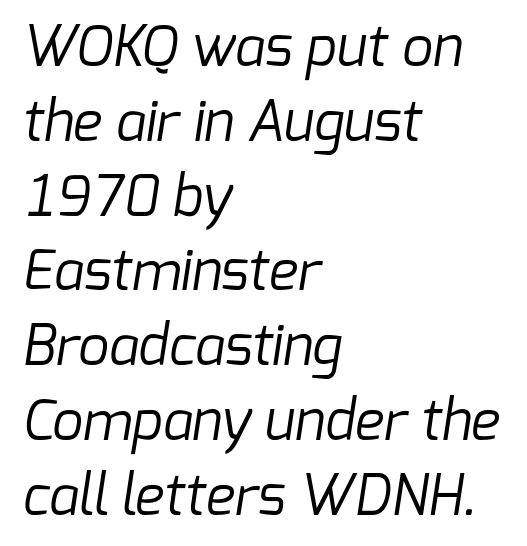
The image shows 55 px regular-weight sans-serif type; set left-aligned, normal line spacing (1.36x), normal letter spacing, not underlined; low stroke contrast and a medium x-height.
